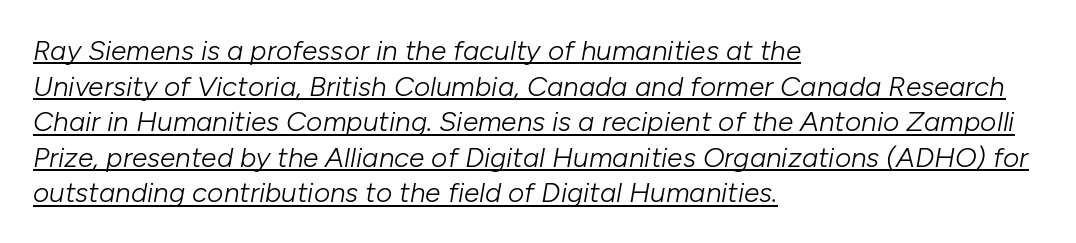
{"italic": "yes", "lean": "right", "slant_degrees": 10, "bold": "no", "weight": "light", "width": "normal", "stroke_contrast": "low", "x_height": "medium", "monospaced": "no", "underline": "yes", "align": "left", "line_spacing": "normal", "line_spacing_ratio": 1.27, "letter_spacing": "normal", "letter_spacing_em": 0.0, "glyph_px": 28}
